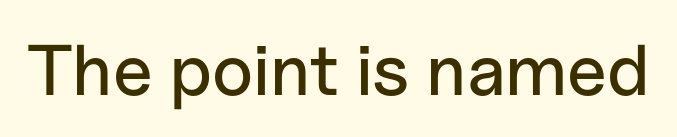
Q: Is the text italic (slanted)? A: No, it is upright.
Q: Is the typeface a serif or a sans-serif typeface? A: Sans-serif.
Q: Is the text underlined? A: No.
Q: Is the spacing between letters normal or unusually wide? A: Normal.
Q: Width (condensed, normal, or wide)? A: Normal.
Q: Stroke contrast? A: Low.
Q: x-height? A: Medium.
Q: Monospaced? A: No.
